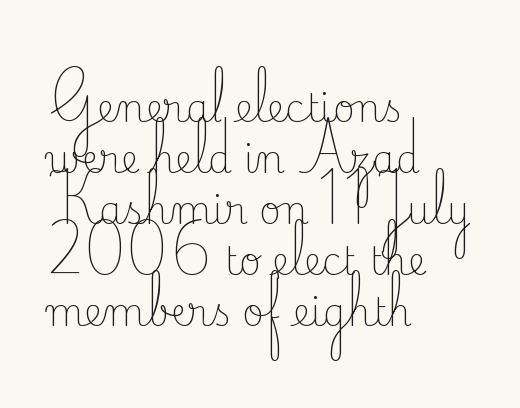
Q: Is the text bold? A: No.
Q: Is the text italic (slanted)? A: No, it is upright.
Q: Is the typeface a serif or a sans-serif typeface? A: Serif.
Q: Is the text underlined? A: No.
Q: How is the paragraph aligned? A: Left-aligned.
Q: Is the spacing between letters normal or unusually wide? A: Normal.
Q: Is the spacing between lines tight, normal or loose? A: Normal.
Q: Width (condensed, normal, or wide)? A: Normal.
Q: Stroke contrast? A: Low.
Q: x-height? A: Small.
Q: Monospaced? A: No.
